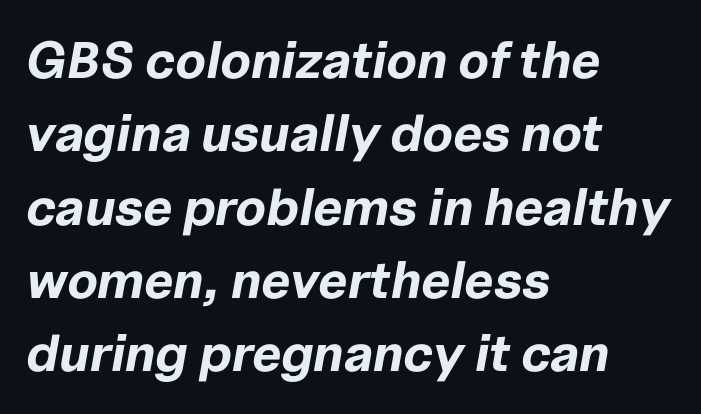
{"italic": "yes", "lean": "right", "slant_degrees": 10, "bold": "yes", "weight": "bold", "width": "normal", "stroke_contrast": "low", "x_height": "medium", "monospaced": "no", "underline": "no", "align": "left", "line_spacing": "normal", "line_spacing_ratio": 1.41, "letter_spacing": "normal", "letter_spacing_em": 0.0, "glyph_px": 52}
